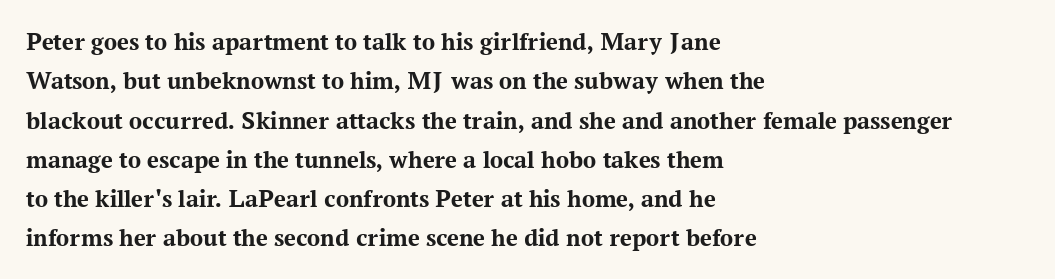
Q: Is the text bold? A: Yes.
Q: Is the text italic (slanted)? A: No, it is upright.
Q: Is the text underlined? A: No.
Q: How is the paragraph aligned? A: Left-aligned.
Q: Is the spacing between letters normal or unusually wide? A: Normal.
Q: Is the spacing between lines tight, normal or loose? A: Normal.
